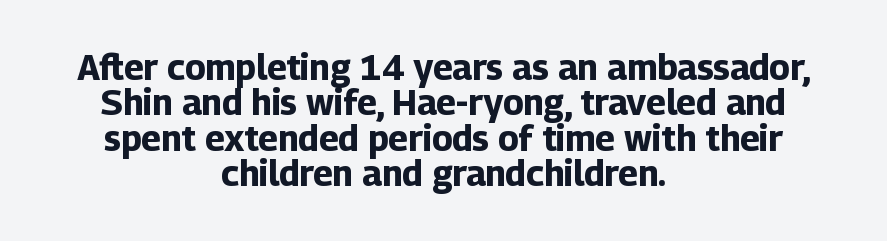
Any mark beneath the type? The region is blank. Closely set lines give the paragraph a compact silhouette. Alignment: centered. Weight: bold. Short note: letters normally spaced. Is this a sans? Yes — the strokes have no serifs.
